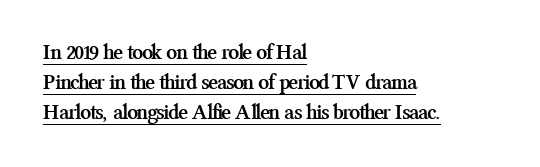
The image shows 22 px bold type, upright; set left-aligned, normal line spacing (1.37x), normal letter spacing, underlined.
